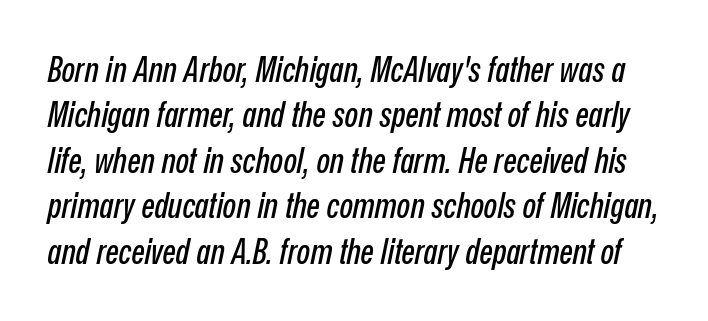
The image shows 35 px condensed type, italic (leaning right); set normal line spacing (1.3x), normal letter spacing, not underlined; low stroke contrast and a medium x-height.
